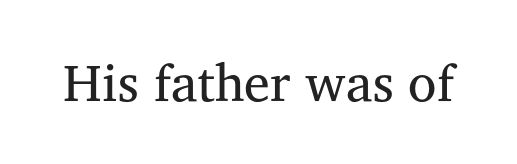
{"serif": "yes", "italic": "no", "bold": "no", "weight": "regular", "width": "normal", "stroke_contrast": "medium", "x_height": "medium", "monospaced": "no", "underline": "no", "letter_spacing": "normal", "letter_spacing_em": 0.0, "glyph_px": 52}
